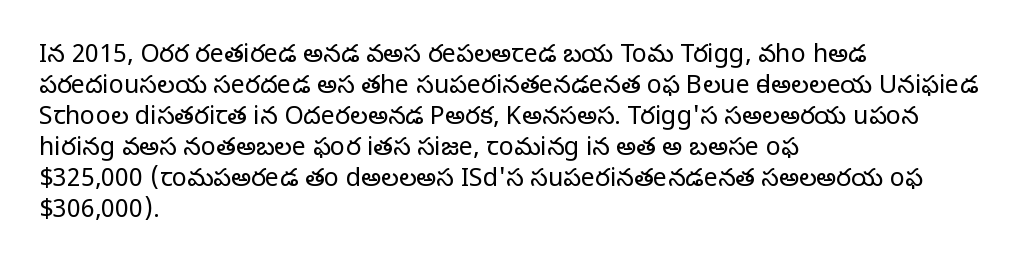
A light-to-regular cut is what we see here. Clear beneath every line of the passage. Vertical strokes here are truly vertical. The passage shown has conventional tracking throughout. Leftover space on each line is placed entirely after the last word.
